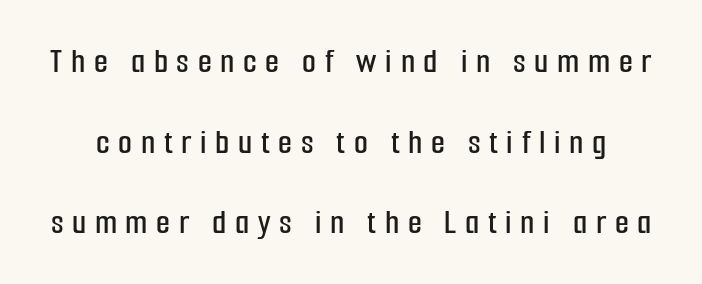
Q: Is the text italic (slanted)? A: No, it is upright.
Q: Is the typeface a serif or a sans-serif typeface? A: Sans-serif.
Q: Is the text underlined? A: No.
Q: Is the spacing between letters normal or unusually wide? A: Unusually wide.
Q: Is the spacing between lines tight, normal or loose? A: Loose.
Q: Width (condensed, normal, or wide)? A: Condensed.
Q: Stroke contrast? A: Low.
Q: x-height? A: Medium.
Q: Monospaced? A: No.
